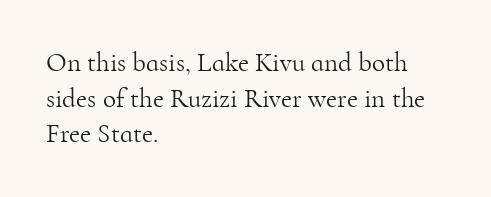
Notice how descenders clear the ascenders below comfortably — that's standard leading. Rule under the text: the space is simply empty. This rendering uses left alignment, leaving the right contour irregular. The type sits square on the baseline with zero lean. The font sits on the lighter half of the weight spectrum, regular included. The gaps between neighbouring characters are ordinary and unremarkable.
